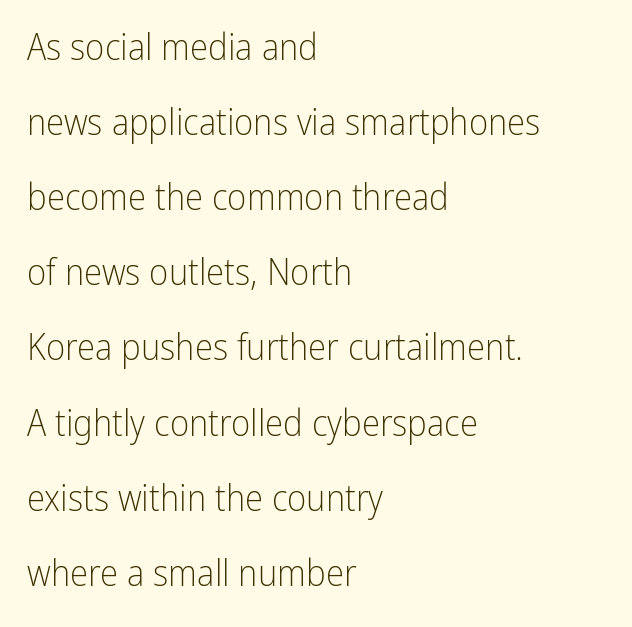
Character widths vary here, with narrow letters taking less room than wide ones. No extra ink here — the face is not bold. Quick note: interline space is abundant. The letters stand upright; this is a roman face.
